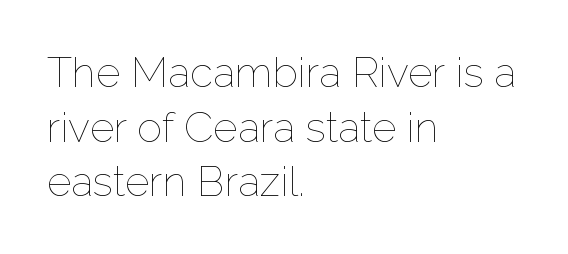
Compared with a centered layout, this one pins lines to the left instead. Only glyphs here, with clear space below each row. How would I describe the line gaps? Plain and ordinary. Is this a fixed-width face? No — the glyphs have proportional, varying widths.
